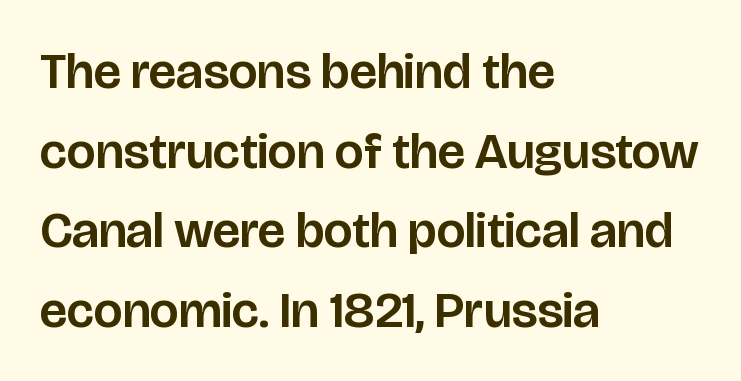
Proportional: the letters do not fall into vertical columns. The designer left line spacing at the default. Nope, not italic — everything's standing straight. The baseline area is clear.
